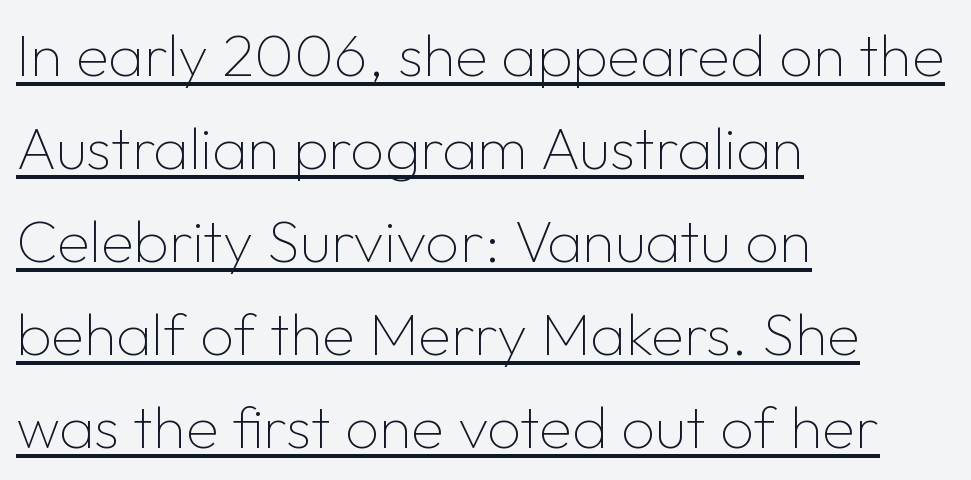
The image shows 60 px thin sans-serif type, upright; set left-aligned, normal line spacing (1.55x), normal letter spacing, underlined; low stroke contrast and a medium x-height.
